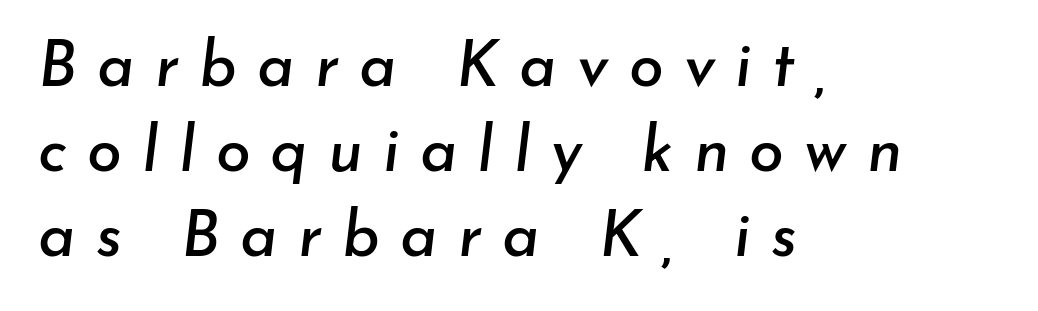
The image shows 63 px text type, italic (leaning right); set left-aligned, normal line spacing (1.35x), unusually wide letter spacing (+0.32 em), not underlined; low stroke contrast and a small x-height.
